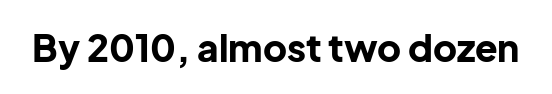
{"serif": "no", "italic": "no", "bold": "yes", "weight": "bold", "width": "normal", "stroke_contrast": "low", "x_height": "medium", "monospaced": "no", "underline": "no", "letter_spacing": "normal", "letter_spacing_em": 0.0, "glyph_px": 37}
